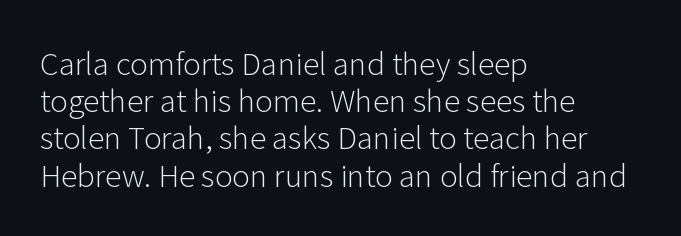
{"serif": "no", "italic": "no", "bold": "no", "weight": "light", "width": "normal", "stroke_contrast": "low", "x_height": "medium", "monospaced": "no", "underline": "no", "align": "left", "line_spacing_ratio": 1.24, "letter_spacing": "normal", "letter_spacing_em": 0.0, "glyph_px": 30}
